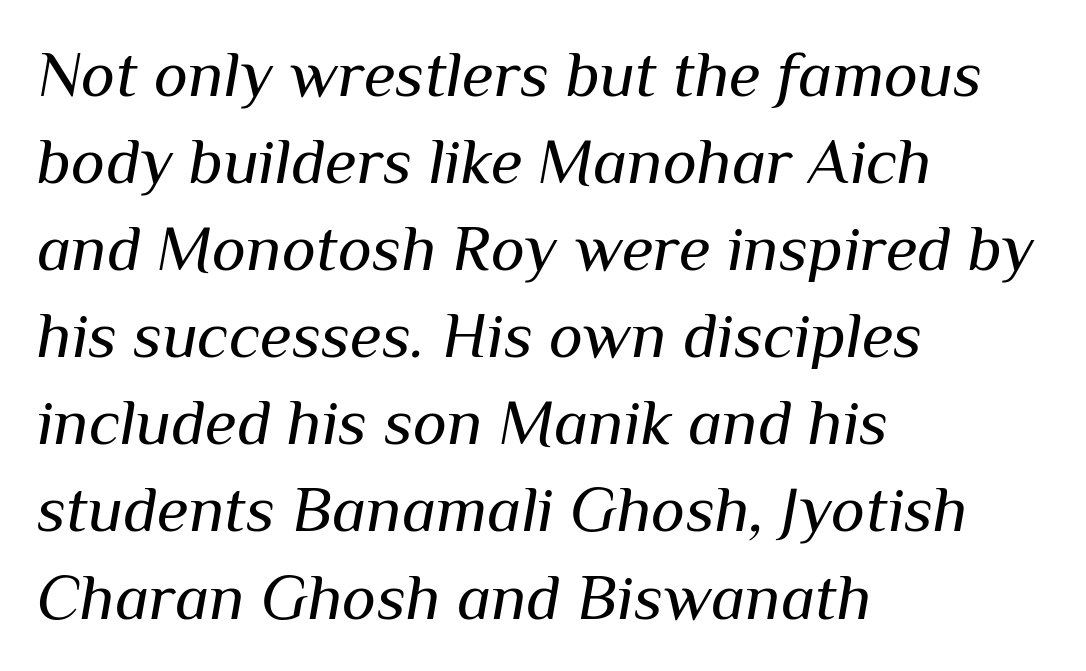
Q: Is the text bold? A: No.
Q: Is the text italic (slanted)? A: Yes, it leans right by about 10 degrees.
Q: Is the text underlined? A: No.
Q: How is the paragraph aligned? A: Left-aligned.
Q: Is the spacing between letters normal or unusually wide? A: Normal.
Q: Is the spacing between lines tight, normal or loose? A: Normal.
Q: Width (condensed, normal, or wide)? A: Normal.
Q: Stroke contrast? A: Medium.
Q: x-height? A: Medium.
Q: Monospaced? A: No.
